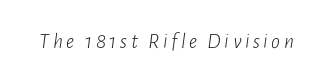
Q: Is the text bold? A: No.
Q: Is the text italic (slanted)? A: Yes, it leans right by about 7 degrees.
Q: Is the text underlined? A: No.
